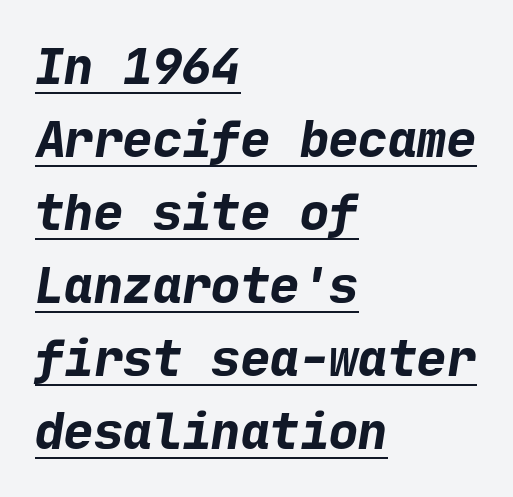
The specimen includes a rule beneath the text block's lines. The rag falls on the right side of this text block. Its strokes are broad and dark, the hallmark of bold type. These lines sit exactly where default settings would place them. Glyph-to-glyph distance matches everyday printed text. Look at the bottom of the vertical strokes: they stop flat, with no serifs.
